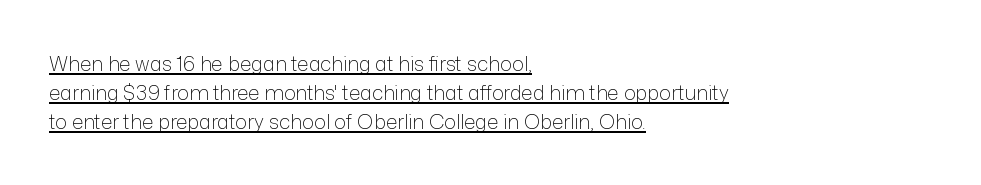
{"italic": "no", "bold": "no", "underline": "yes", "align": "left", "line_spacing": "normal", "line_spacing_ratio": 1.45, "letter_spacing": "normal", "letter_spacing_em": 0.0, "glyph_px": 20}
